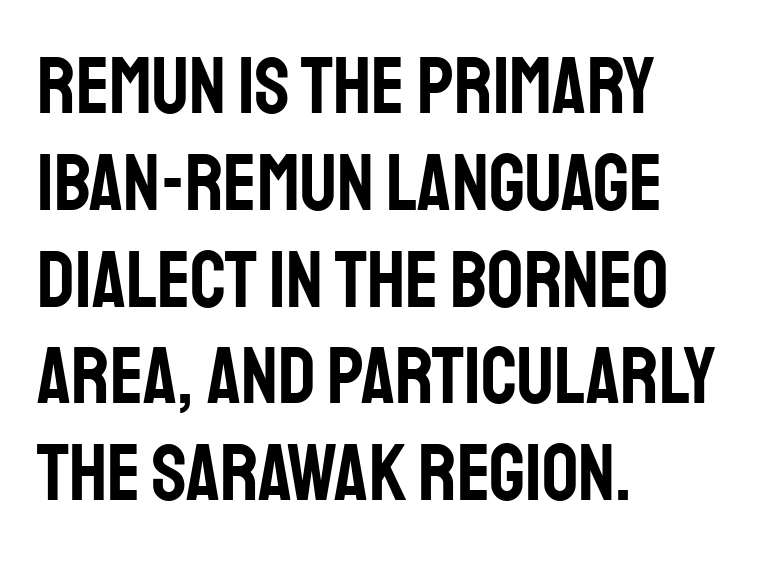
The image shows 80 px condensed sans-serif type, upright; set left-aligned, line spacing 1.21x, normal letter spacing, not underlined; low stroke contrast and a large x-height.
